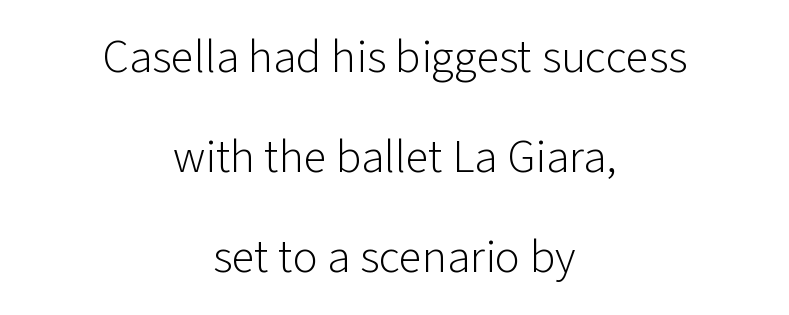
{"serif": "no", "italic": "no", "bold": "no", "weight": "light", "width": "normal", "stroke_contrast": "low", "x_height": "medium", "monospaced": "no", "underline": "no", "align": "center", "line_spacing": "loose", "line_spacing_ratio": 2.13, "letter_spacing": "normal", "letter_spacing_em": 0.0, "glyph_px": 47}
